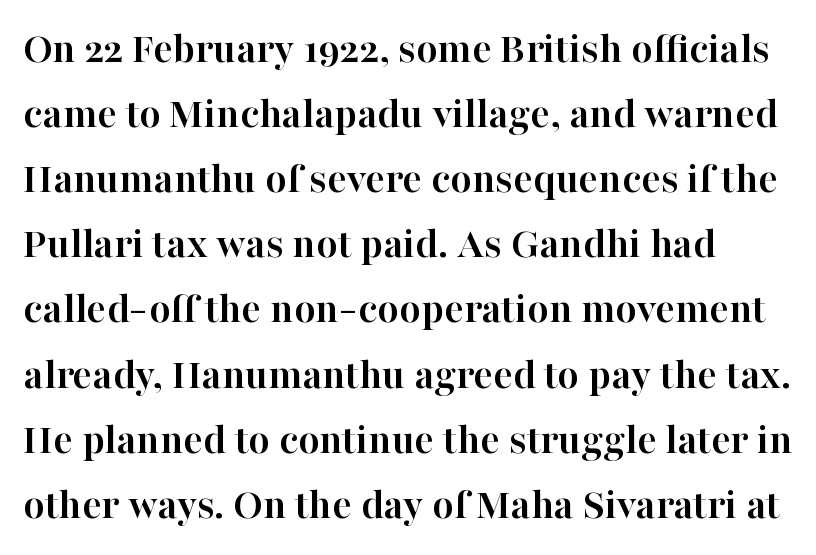
The image shows 44 px semibold serif type, upright; set left-aligned, normal line spacing (1.48x), normal letter spacing, not underlined; high stroke contrast and a medium x-height.
